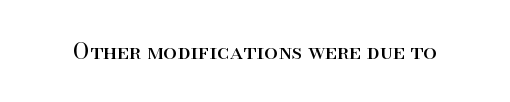
Q: Is the text bold? A: No.
Q: Is the text italic (slanted)? A: No, it is upright.
Q: Is the text underlined? A: No.
Q: Is the spacing between letters normal or unusually wide? A: Normal.
